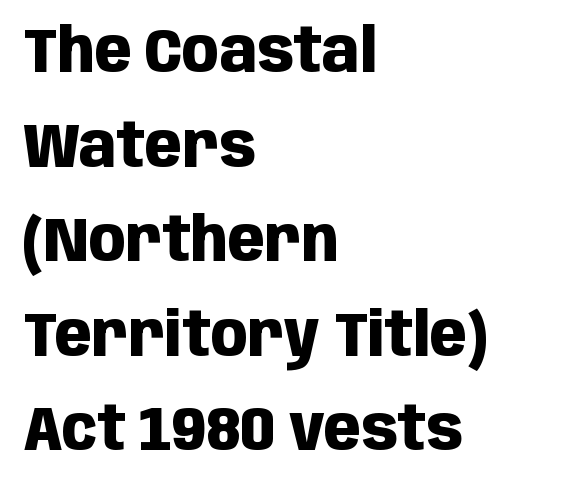
{"serif": "no", "italic": "no", "bold": "yes", "weight": "heavy", "width": "condensed", "stroke_contrast": "low", "x_height": "large", "monospaced": "no", "underline": "no", "align": "left", "line_spacing": "normal", "line_spacing_ratio": 1.55, "letter_spacing": "normal", "letter_spacing_em": 0.0, "glyph_px": 61}
